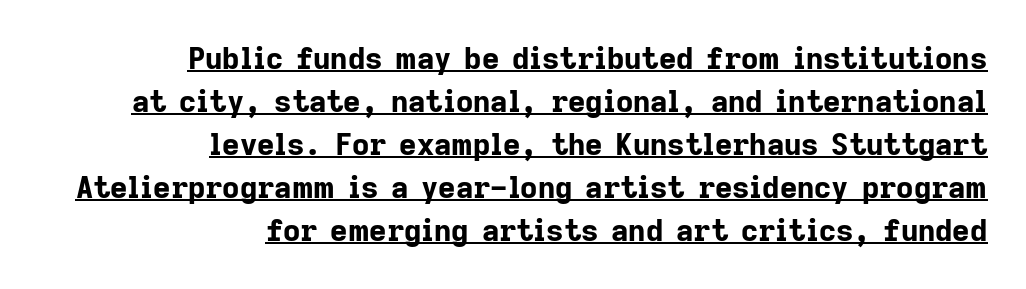
{"serif": "no", "italic": "no", "bold": "yes", "weight": "bold", "width": "normal", "stroke_contrast": "low", "x_height": "medium", "monospaced": "no", "underline": "yes", "align": "right", "line_spacing": "normal", "line_spacing_ratio": 1.43, "letter_spacing": "normal", "letter_spacing_em": 0.0, "glyph_px": 30}
